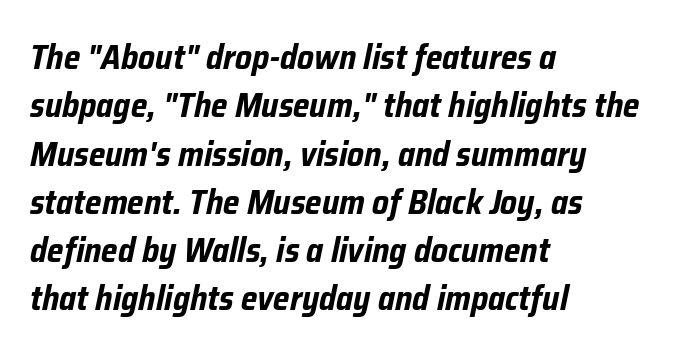
{"italic": "yes", "lean": "right", "slant_degrees": 12, "bold": "yes", "weight": "bold", "width": "condensed", "stroke_contrast": "low", "x_height": "medium", "monospaced": "no", "underline": "no", "align": "left", "line_spacing": "normal", "line_spacing_ratio": 1.42, "letter_spacing": "normal", "letter_spacing_em": 0.0, "glyph_px": 34}
